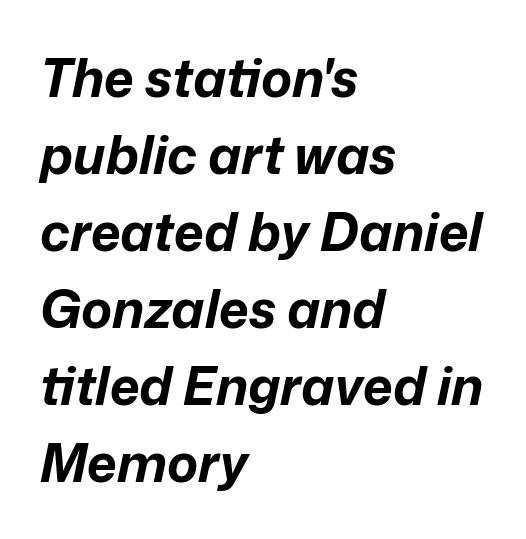
The image shows 52 px bold type, italic (leaning right); set left-aligned, normal line spacing (1.48x), normal letter spacing, not underlined; low stroke contrast and a medium x-height.
